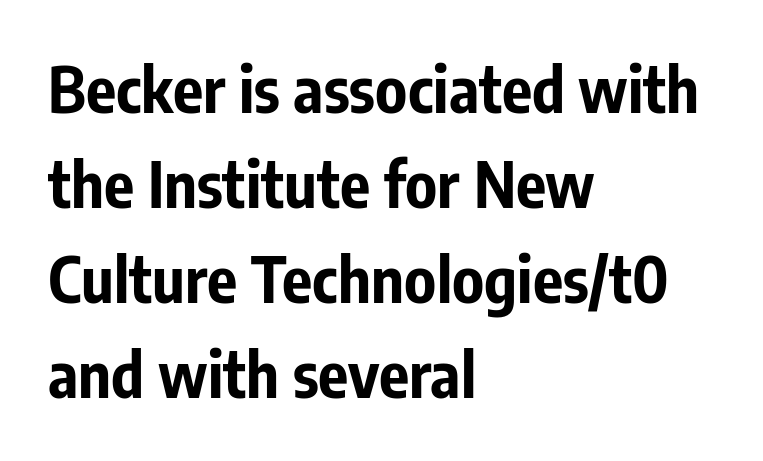
The face used here is a sans, in the tradition of grotesques and geometrics. The glyphs are unaccompanied by any horizontal stroke below them. The strokes are fattened all the way to bold. Do the letters lean? They stand straight. The letterforms sit shoulder to shoulder at normal distance. The rows are spaced the way most documents space them.
